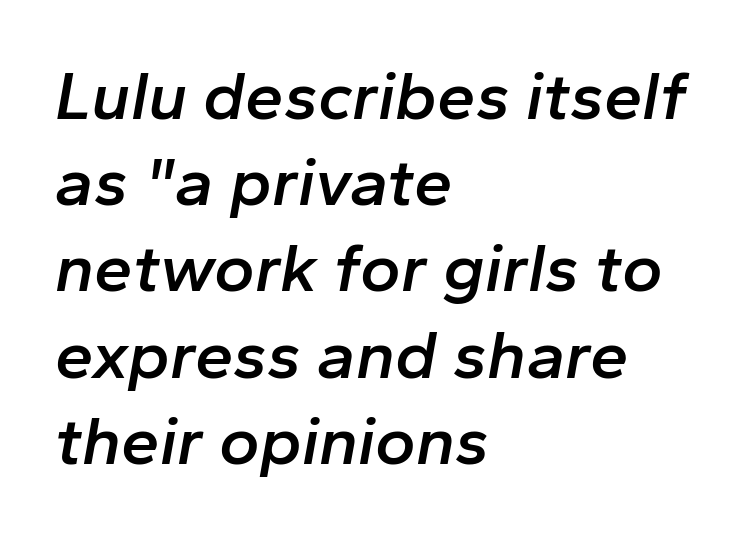
Q: Is the text bold? A: Semi-bold.
Q: Is the text italic (slanted)? A: Yes, it leans right by about 10 degrees.
Q: Is the text underlined? A: No.
Q: How is the paragraph aligned? A: Left-aligned.
Q: Is the spacing between letters normal or unusually wide? A: Normal.
Q: Is the spacing between lines tight, normal or loose? A: Normal.
Q: Width (condensed, normal, or wide)? A: Normal.
Q: Stroke contrast? A: Low.
Q: x-height? A: Medium.
Q: Monospaced? A: No.
